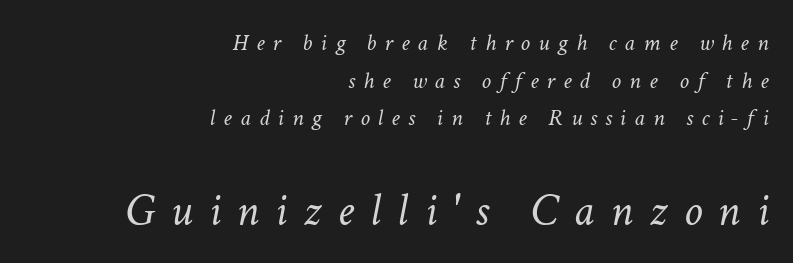
The image shows 47 px light type, italic (leaning right); set right-aligned, normal line spacing (1.57x), unusually wide letter spacing (+0.34 em), not underlined; the second (bottom) block is 1.96x larger; low stroke contrast and a medium x-height.
